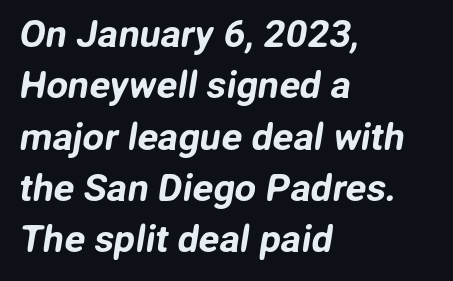
{"serif": "no", "width": "normal", "stroke_contrast": "low", "x_height": "medium", "monospaced": "no", "underline": "no", "align": "left", "line_spacing": "normal", "line_spacing_ratio": 1.35, "letter_spacing": "normal", "letter_spacing_em": 0.0, "glyph_px": 38}
